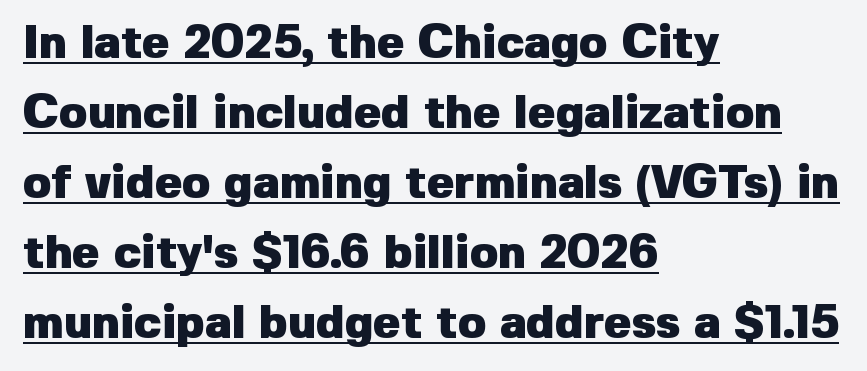
Q: Is the text bold? A: Yes.
Q: Is the text italic (slanted)? A: No, it is upright.
Q: Is the typeface a serif or a sans-serif typeface? A: Sans-serif.
Q: Is the text underlined? A: Yes.
Q: How is the paragraph aligned? A: Left-aligned.
Q: Is the spacing between letters normal or unusually wide? A: Normal.
Q: Is the spacing between lines tight, normal or loose? A: Normal.
Q: Width (condensed, normal, or wide)? A: Normal.
Q: Stroke contrast? A: Low.
Q: x-height? A: Medium.
Q: Monospaced? A: No.
